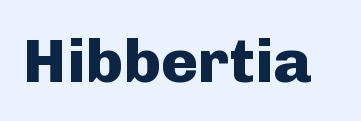
{"serif": "no", "italic": "no", "bold": "yes", "weight": "heavy", "width": "normal", "stroke_contrast": "low", "x_height": "medium", "monospaced": "no", "underline": "no", "letter_spacing": "normal", "letter_spacing_em": 0.0, "glyph_px": 62}
